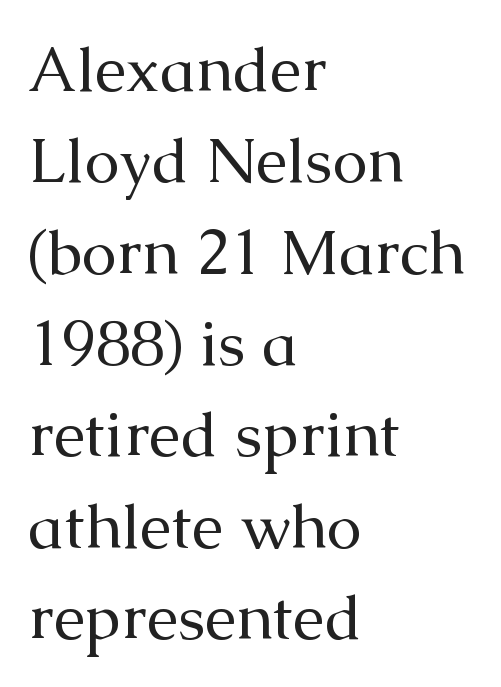
The image shows 63 px regular-weight serif type, upright; set left-aligned, normal line spacing (1.45x), normal letter spacing, not underlined; medium stroke contrast and a medium x-height.
